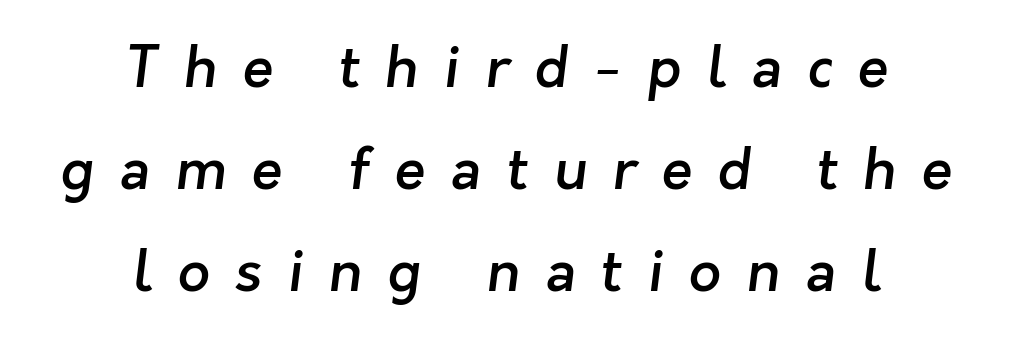
The image shows 57 px semibold sans-serif type; set centered, line spacing 1.79x, unusually wide letter spacing (+0.44 em), not underlined; low stroke contrast and a medium x-height.
